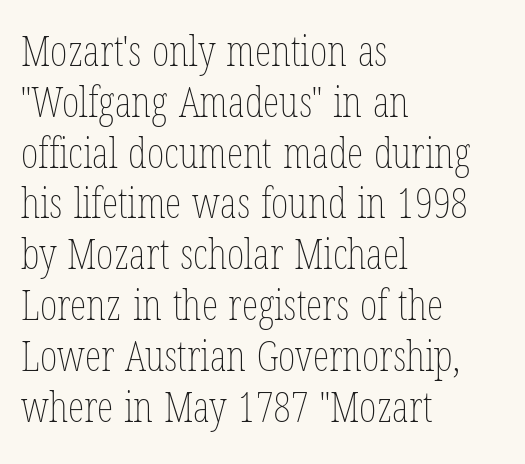
Q: Is the text bold? A: No.
Q: Is the text italic (slanted)? A: No, it is upright.
Q: Is the text underlined? A: No.
Q: How is the paragraph aligned? A: Left-aligned.
Q: Is the spacing between letters normal or unusually wide? A: Normal.
Q: Width (condensed, normal, or wide)? A: Condensed.
Q: Stroke contrast? A: Low.
Q: x-height? A: Medium.
Q: Monospaced? A: No.
